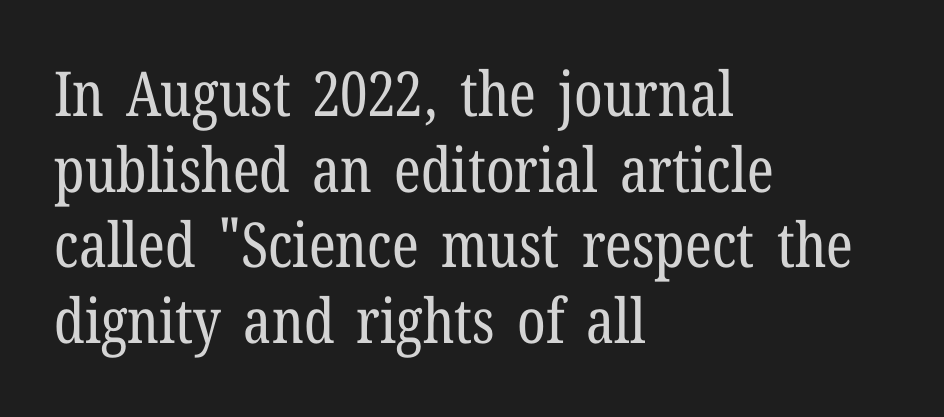
{"serif": "yes", "italic": "no", "bold": "no", "weight": "regular", "width": "condensed", "stroke_contrast": "low", "x_height": "medium", "monospaced": "no", "underline": "no", "align": "left", "line_spacing_ratio": 1.22, "letter_spacing": "normal", "letter_spacing_em": 0.0, "glyph_px": 62}
